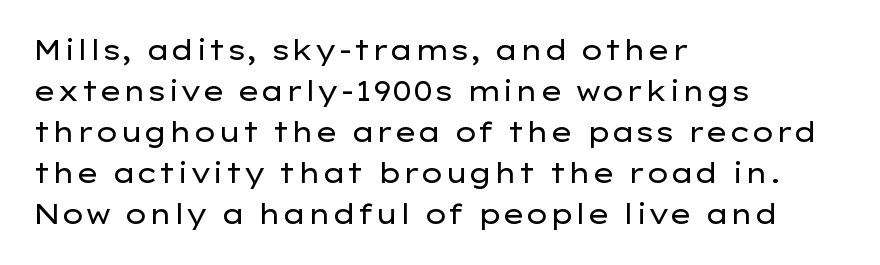
{"italic": "no", "bold": "no", "underline": "no", "align": "left", "line_spacing": "normal", "line_spacing_ratio": 1.52, "letter_spacing": "normal", "letter_spacing_em": 0.0, "glyph_px": 27}
